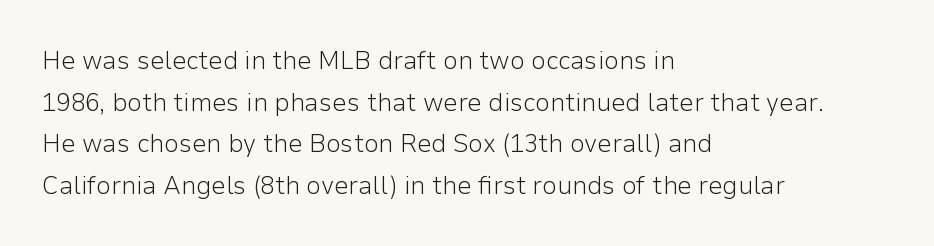
Rule under the text: the space is simply empty. One-word summary of the alignment: left. Stroke thickness stays within the range of a standard reading face or lighter. Rows of type keep a routine distance in the vertical direction. Ascenders rise straight up at ninety degrees. The tracking reads as untouched default to a designer's eye.
